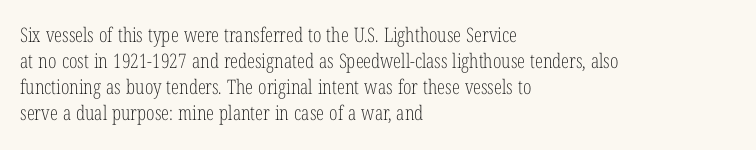
Q: Is the text bold? A: No.
Q: Is the text italic (slanted)? A: No, it is upright.
Q: Is the text underlined? A: No.
Q: How is the paragraph aligned? A: Left-aligned.
Q: Is the spacing between letters normal or unusually wide? A: Normal.
Q: Is the spacing between lines tight, normal or loose? A: Normal.
